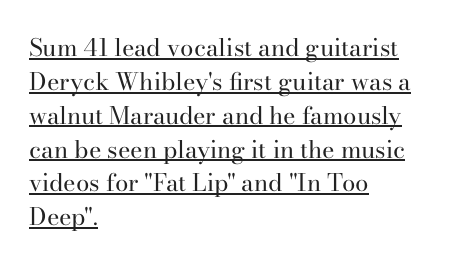
The lettering stays uniformly vertical, giving the passage a roman look. These lines stack with their left ends in a neat column. This rendering features underlined lettering. This block has exactly the height ordinary leading produces. Nobody touched the tracking dial on this one.
